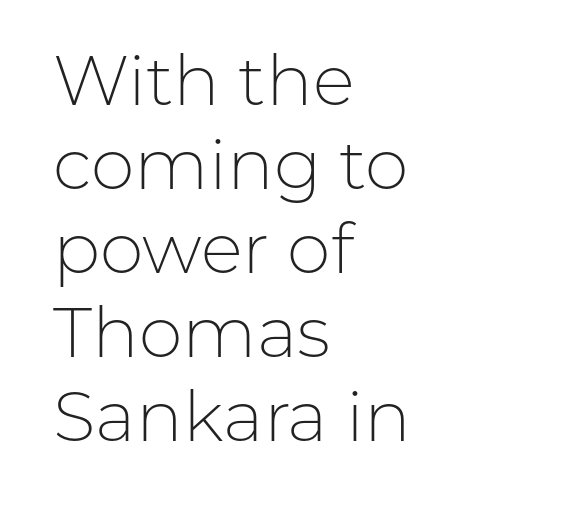
{"serif": "no", "italic": "no", "bold": "no", "weight": "light", "width": "normal", "stroke_contrast": "low", "x_height": "medium", "monospaced": "no", "underline": "no", "align": "left", "line_spacing_ratio": 1.2, "letter_spacing": "normal", "letter_spacing_em": 0.0, "glyph_px": 70}
